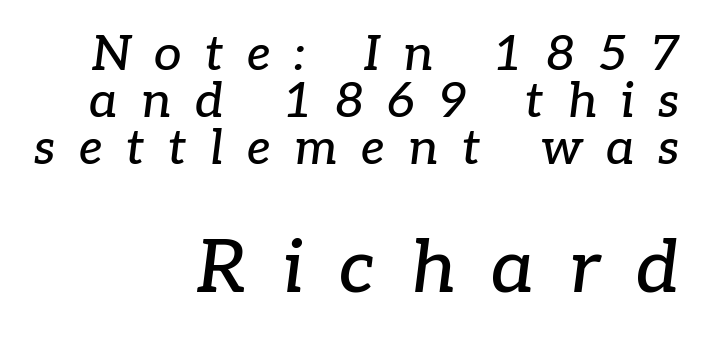
{"serif": "yes", "italic": "yes", "lean": "right", "slant_degrees": 7, "width": "normal", "stroke_contrast": "low", "x_height": "medium", "monospaced": "no", "underline": "no", "align": "right", "line_spacing": "tight", "line_spacing_ratio": 0.96, "letter_spacing": "wide", "letter_spacing_em": 0.48, "larger_block": "second", "size_ratio": 1.51, "glyph_px": 74}
